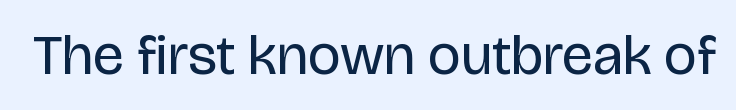
{"serif": "no", "italic": "no", "bold": "no", "weight": "regular", "width": "normal", "stroke_contrast": "low", "x_height": "large", "monospaced": "no", "underline": "no", "letter_spacing": "normal", "letter_spacing_em": 0.0, "glyph_px": 57}
